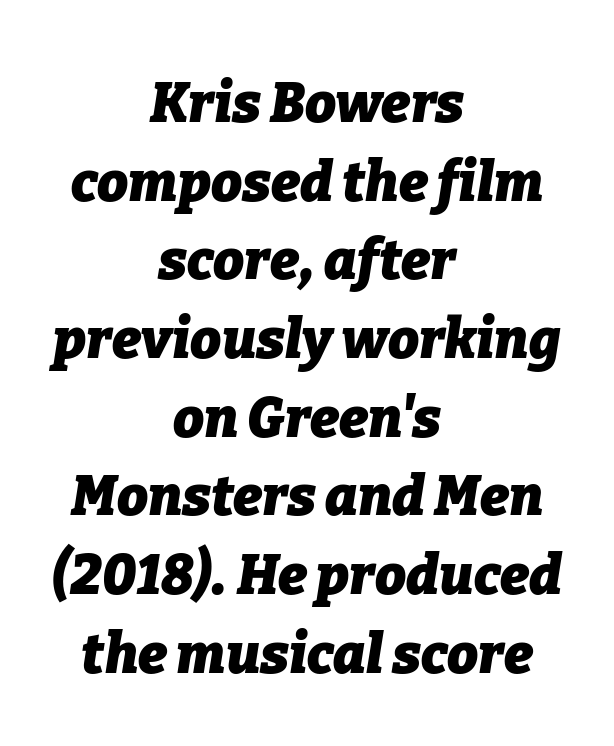
Q: Is the text bold? A: Yes.
Q: Is the text italic (slanted)? A: Yes, it leans right by about 9 degrees.
Q: Is the text underlined? A: No.
Q: How is the paragraph aligned? A: Centered.
Q: Is the spacing between letters normal or unusually wide? A: Normal.
Q: Is the spacing between lines tight, normal or loose? A: Normal.
Q: Width (condensed, normal, or wide)? A: Normal.
Q: Stroke contrast? A: Low.
Q: x-height? A: Medium.
Q: Monospaced? A: No.
